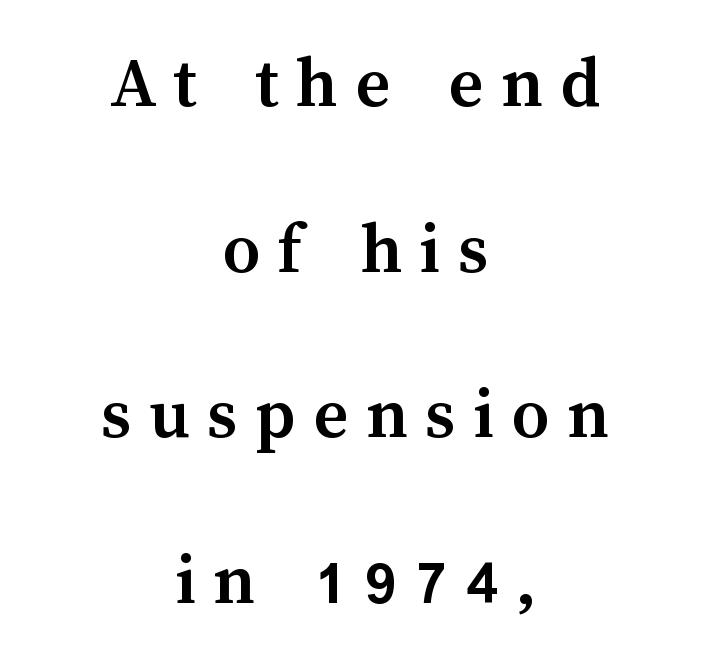
Q: Is the text bold? A: Yes.
Q: Is the text italic (slanted)? A: No, it is upright.
Q: Is the text underlined? A: No.
Q: How is the paragraph aligned? A: Centered.
Q: Is the spacing between letters normal or unusually wide? A: Unusually wide.
Q: Is the spacing between lines tight, normal or loose? A: Loose.
Q: Width (condensed, normal, or wide)? A: Normal.
Q: Stroke contrast? A: Medium.
Q: x-height? A: Medium.
Q: Monospaced? A: No.
